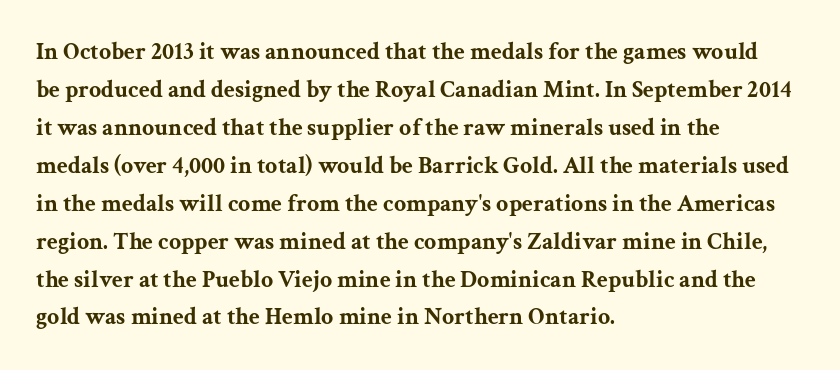
The image shows 24 px bold type, upright; set left-aligned, normal line spacing (1.58x), normal letter spacing, not underlined.
